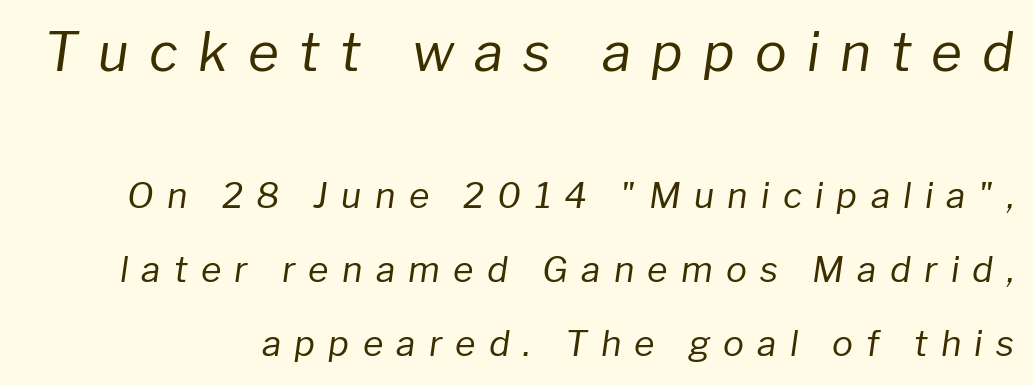
Q: Is the text bold? A: No.
Q: Is the text italic (slanted)? A: Yes, it leans right by about 8 degrees.
Q: Is the text underlined? A: No.
Q: Is the spacing between letters normal or unusually wide? A: Unusually wide.
Q: Is the spacing between lines tight, normal or loose? A: Loose.
Q: Which block of text is set in a larger size, the first (top) or the second (bottom)? A: The first (top) one.
Q: Width (condensed, normal, or wide)? A: Normal.
Q: Stroke contrast? A: Low.
Q: x-height? A: Medium.
Q: Monospaced? A: No.
